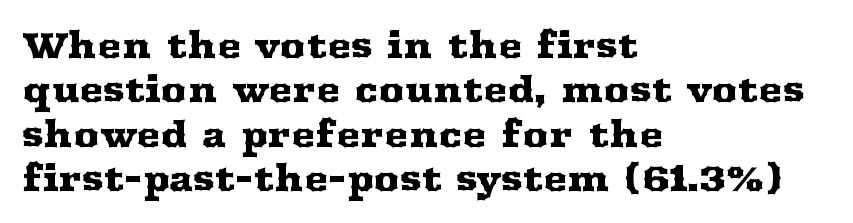
The image shows 36 px wide serif type, upright; set left-aligned, line spacing 1.23x, normal letter spacing, not underlined; medium stroke contrast and a medium x-height.
